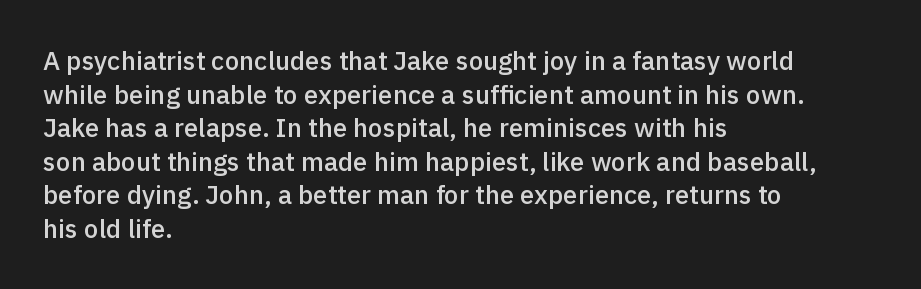
Each row of text sits above clean, open space. Notice how the passage keeps a crisp vertical edge on the left only. These lines keep a tight, regular rhythm from letter to letter. The strokes are fattened partway — semibold, not bold. Regarding leading, the lines here are spaced in the standard way. Upright lettering throughout.
